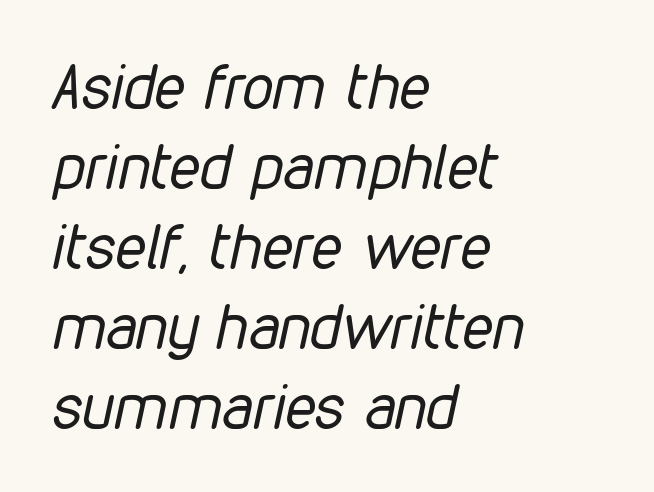
Q: Is the text bold? A: No.
Q: Is the text italic (slanted)? A: Yes, it leans right by about 12 degrees.
Q: Is the text underlined? A: No.
Q: How is the paragraph aligned? A: Left-aligned.
Q: Is the spacing between letters normal or unusually wide? A: Normal.
Q: Is the spacing between lines tight, normal or loose? A: Normal.
Q: Width (condensed, normal, or wide)? A: Condensed.
Q: Stroke contrast? A: Low.
Q: x-height? A: Medium.
Q: Monospaced? A: No.
